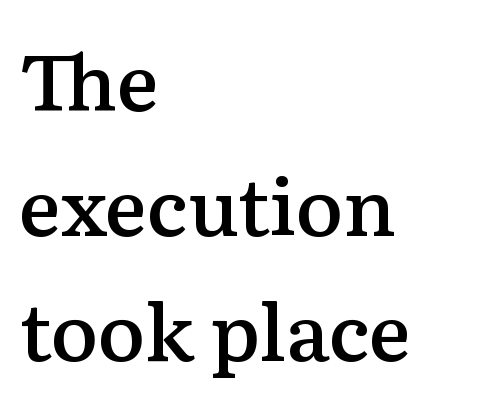
Q: Is the text bold? A: Semi-bold.
Q: Is the text italic (slanted)? A: No, it is upright.
Q: Is the typeface a serif or a sans-serif typeface? A: Serif.
Q: Is the text underlined? A: No.
Q: How is the paragraph aligned? A: Left-aligned.
Q: Is the spacing between letters normal or unusually wide? A: Normal.
Q: Is the spacing between lines tight, normal or loose? A: Normal.
Q: Width (condensed, normal, or wide)? A: Normal.
Q: Stroke contrast? A: Medium.
Q: x-height? A: Medium.
Q: Monospaced? A: No.
